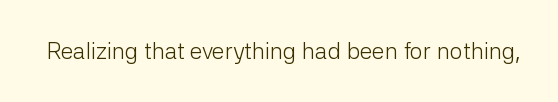
The type is set solid horizontally, with unmodified tracking. Words float on clear page, feet unadorned. A quiet, ordinary-to-light weight characterises the typeface. The type sits square on the baseline with zero lean.
